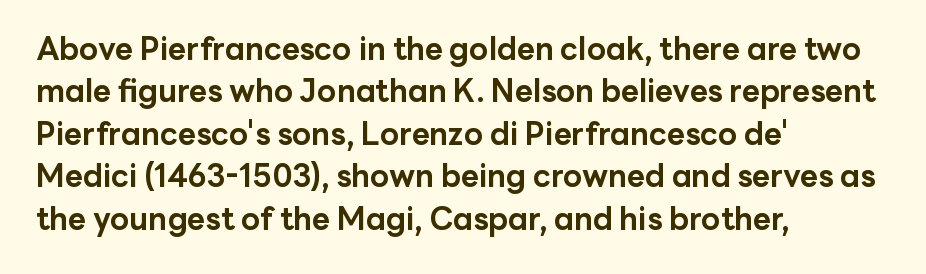
The setting favours the left margin, as ordinary paragraphs usually do. Reading down the column, the eye jumps a familiar distance to each next line. Each letter keeps its own natural width here, so spacing adapts to shape. The lettering stays uniformly vertical, giving the passage a roman look.
